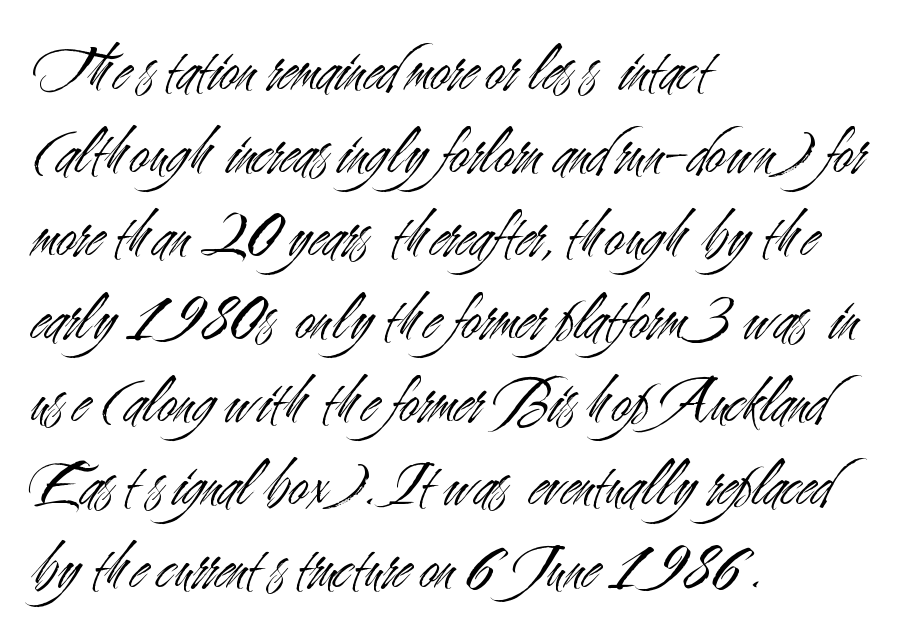
Q: Is the text bold? A: No.
Q: Is the text italic (slanted)? A: Yes.
Q: Is the typeface a serif or a sans-serif typeface? A: Sans-serif.
Q: Is the text underlined? A: No.
Q: How is the paragraph aligned? A: Left-aligned.
Q: Is the spacing between letters normal or unusually wide? A: Normal.
Q: Width (condensed, normal, or wide)? A: Condensed.
Q: Stroke contrast? A: Medium.
Q: x-height? A: Small.
Q: Monospaced? A: No.
